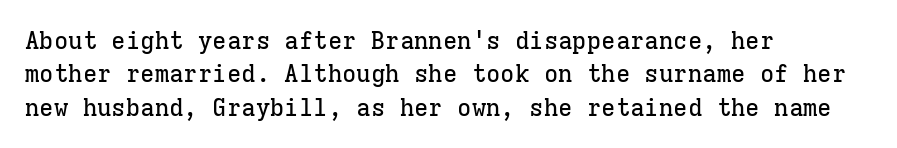
The image shows 24 px text type, upright; set left-aligned, normal line spacing (1.39x), normal letter spacing, not underlined.
